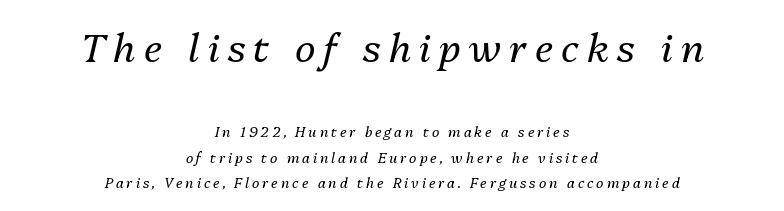
{"italic": "yes", "lean": "right", "slant_degrees": 13, "bold": "no", "weight": "regular", "width": "normal", "stroke_contrast": "medium", "x_height": "medium", "monospaced": "no", "underline": "no", "align": "center", "line_spacing_ratio": 1.84, "letter_spacing": "wide", "letter_spacing_em": 0.21, "larger_block": "first", "size_ratio": 2.79, "glyph_px": 39}
